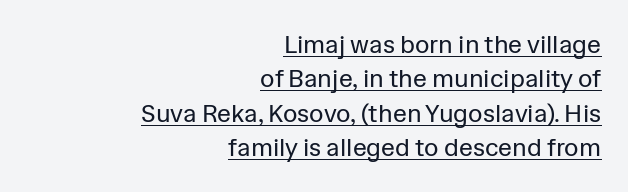
Q: Is the text bold? A: No.
Q: Is the text italic (slanted)? A: No, it is upright.
Q: Is the text underlined? A: Yes.
Q: How is the paragraph aligned? A: Right-aligned.
Q: Is the spacing between letters normal or unusually wide? A: Normal.
Q: Is the spacing between lines tight, normal or loose? A: Normal.
